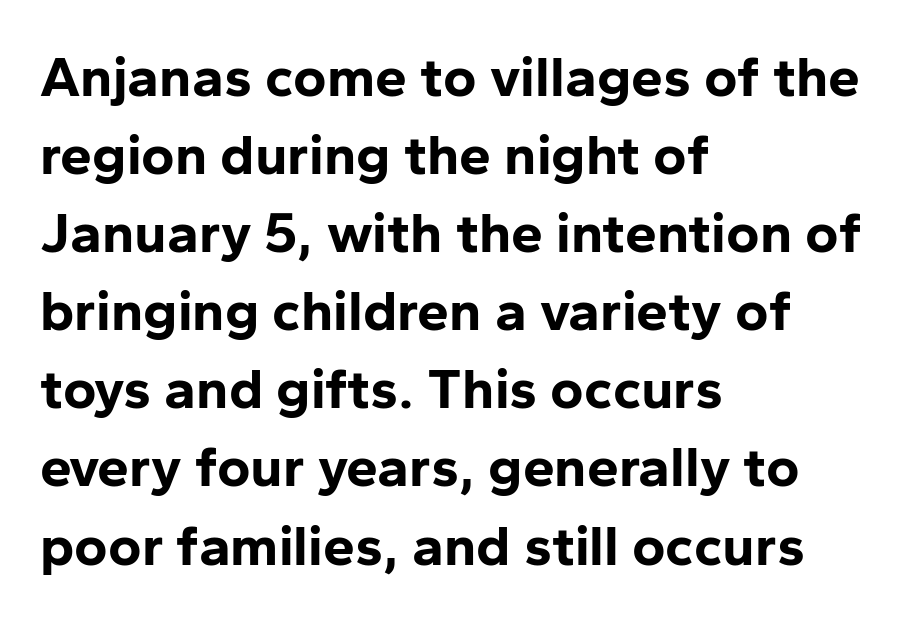
{"serif": "no", "italic": "no", "bold": "yes", "weight": "bold", "width": "normal", "stroke_contrast": "low", "x_height": "medium", "monospaced": "no", "underline": "no", "align": "left", "line_spacing": "normal", "line_spacing_ratio": 1.37, "letter_spacing": "normal", "letter_spacing_em": 0.0, "glyph_px": 57}
